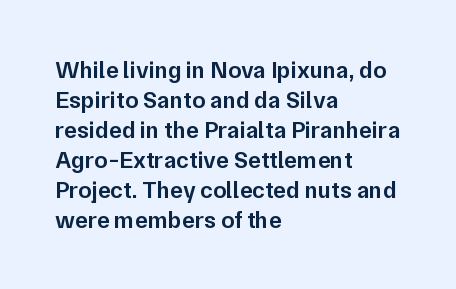
The image shows 24 px text type, upright; set left-aligned, normal line spacing (1.25x), normal letter spacing, not underlined.
